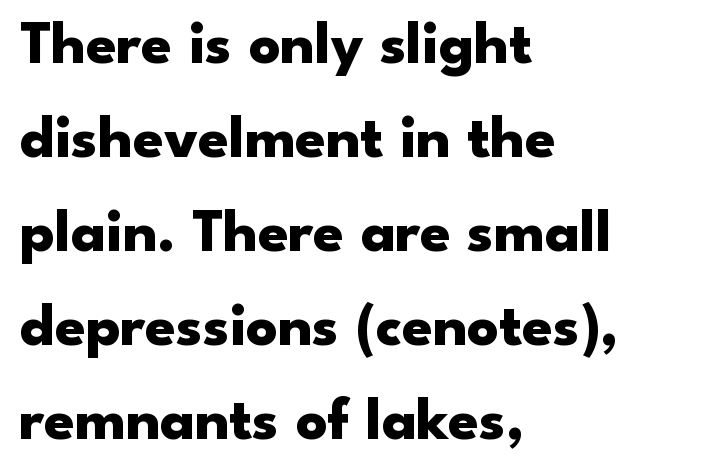
You can tell it's not italic because the verticals are truly vertical. This rendering features lettering with no underline. What weight is shown? A full bold with thick strokes. To sum up the face: it is a sans, with no serifs. The paragraph has a hard left edge and a soft right edge.
